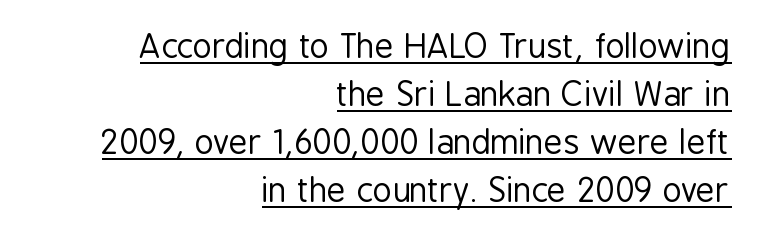
The image shows 33 px regular-weight, condensed sans-serif type, upright; set right-aligned, normal line spacing (1.45x), normal letter spacing, underlined; low stroke contrast and a medium x-height.
